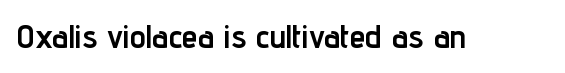
{"serif": "no", "italic": "no", "bold": "yes", "weight": "semibold", "width": "condensed", "stroke_contrast": "low", "x_height": "medium", "monospaced": "no", "underline": "no", "letter_spacing": "normal", "letter_spacing_em": 0.0, "glyph_px": 32}
